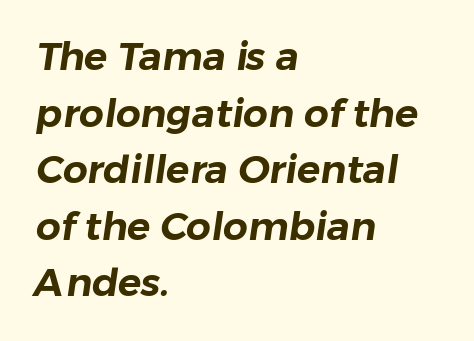
{"serif": "no", "width": "normal", "stroke_contrast": "low", "x_height": "medium", "monospaced": "no", "underline": "no", "align": "left", "line_spacing": "normal", "line_spacing_ratio": 1.45, "letter_spacing": "normal", "letter_spacing_em": 0.0, "glyph_px": 39}
